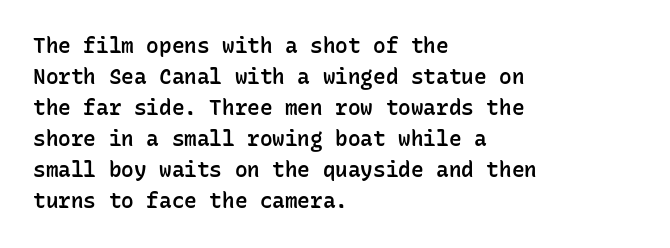
{"italic": "no", "bold": "semi", "underline": "no", "align": "left", "line_spacing": "normal", "line_spacing_ratio": 1.48, "letter_spacing": "normal", "letter_spacing_em": 0.0, "glyph_px": 21}
